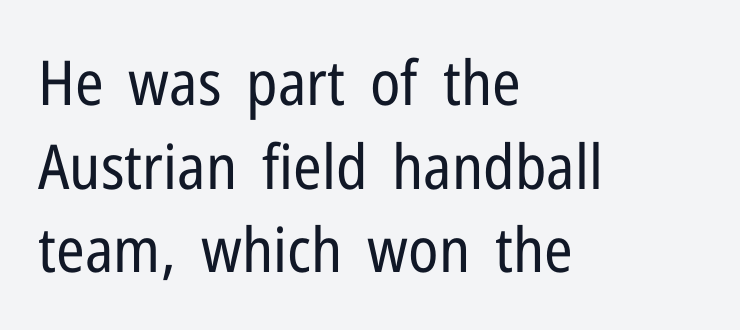
{"serif": "no", "italic": "no", "bold": "no", "weight": "regular", "width": "condensed", "stroke_contrast": "low", "x_height": "medium", "monospaced": "no", "underline": "no", "align": "left", "line_spacing": "normal", "line_spacing_ratio": 1.35, "letter_spacing": "normal", "letter_spacing_em": 0.0, "glyph_px": 62}
